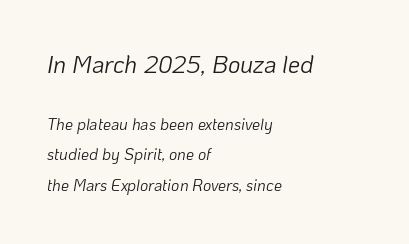
The image shows 24 px text type, italic (leaning right); set left-aligned, loose line spacing (1.93x), normal letter spacing, not underlined; the first (top) block is 1.5x larger.
